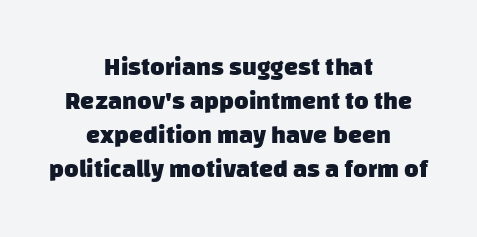
{"bold": "yes", "underline": "no", "align": "center", "line_spacing": "normal", "line_spacing_ratio": 1.36, "letter_spacing": "normal", "letter_spacing_em": 0.0, "glyph_px": 25}
